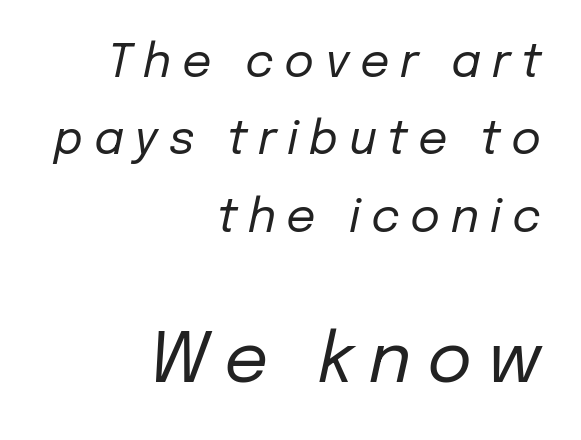
{"italic": "yes", "lean": "right", "slant_degrees": 12, "bold": "no", "weight": "regular", "width": "normal", "stroke_contrast": "low", "x_height": "medium", "monospaced": "no", "underline": "no", "align": "right", "line_spacing": "normal", "line_spacing_ratio": 1.68, "letter_spacing": "wide", "letter_spacing_em": 0.23, "larger_block": "second", "size_ratio": 1.5, "glyph_px": 69}
